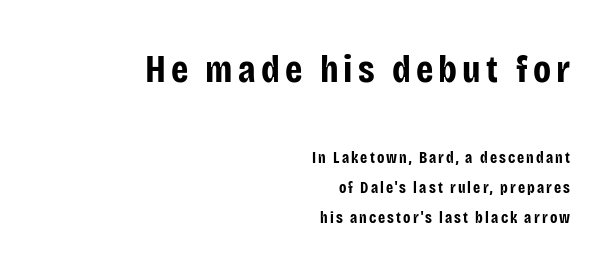
Q: Is the text bold? A: Yes.
Q: Is the text italic (slanted)? A: No, it is upright.
Q: Is the typeface a serif or a sans-serif typeface? A: Sans-serif.
Q: Is the text underlined? A: No.
Q: How is the paragraph aligned? A: Right-aligned.
Q: Which block of text is set in a larger size, the first (top) or the second (bottom)? A: The first (top) one.
Q: Width (condensed, normal, or wide)? A: Condensed.
Q: Stroke contrast? A: Low.
Q: x-height? A: Large.
Q: Monospaced? A: No.
